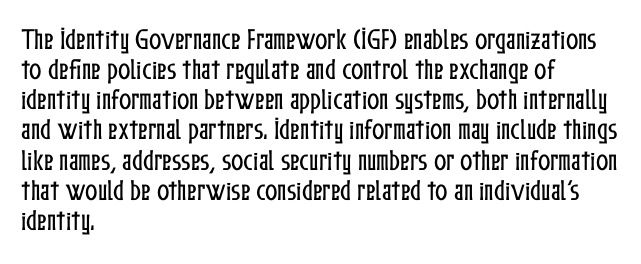
The ragged edge is on the right, which tells us the setting is flush left. What's the leading like? Ordinary, nothing unusual. Posture: straight, roman, zero tilt. The face used here is rendered with its standard letterfit. Letters rest on an invisible, unmarked baseline.
